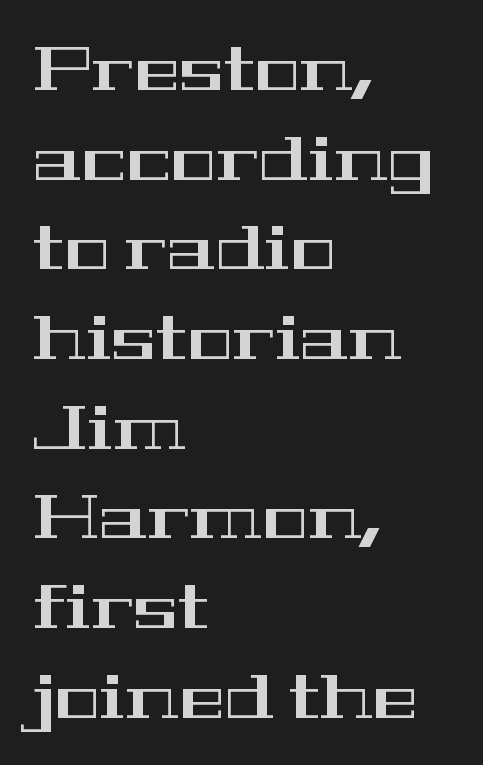
Compared with typical paragraphs, the rows here are spaced about the same. The face used here is proportionally spaced, like ordinary book or web type. Beneath every word, the page is bare. Tracking value appears to be zero — textbook default spacing. A typesetter would mark this as roman, not italic. To sum up the face: it has serifs.
